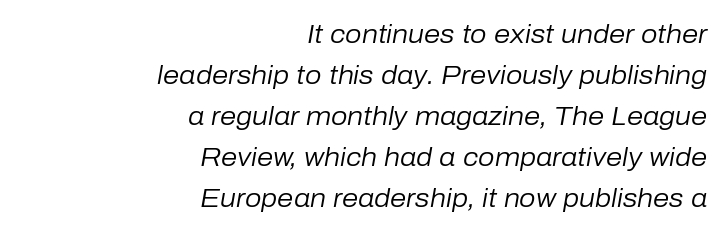
{"italic": "yes", "lean": "right", "slant_degrees": 10, "bold": "no", "underline": "no", "align": "right", "line_spacing": "normal", "line_spacing_ratio": 1.58, "letter_spacing": "normal", "letter_spacing_em": 0.0, "glyph_px": 26}
